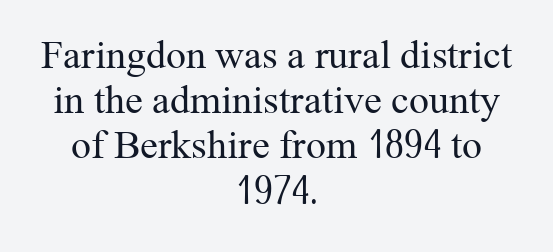
Q: Is the text bold? A: No.
Q: Is the text italic (slanted)? A: No, it is upright.
Q: Is the typeface a serif or a sans-serif typeface? A: Serif.
Q: Is the text underlined? A: No.
Q: How is the paragraph aligned? A: Centered.
Q: Is the spacing between letters normal or unusually wide? A: Normal.
Q: Is the spacing between lines tight, normal or loose? A: Tight.
Q: Width (condensed, normal, or wide)? A: Normal.
Q: Stroke contrast? A: Medium.
Q: x-height? A: Medium.
Q: Monospaced? A: No.
